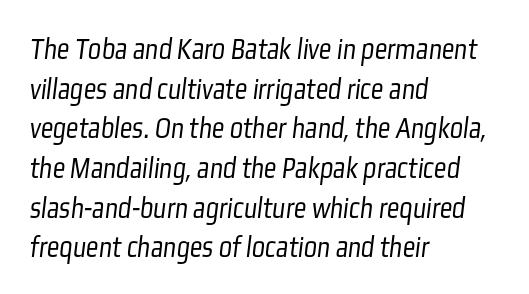
{"serif": "no", "bold": "no", "weight": "light", "width": "condensed", "stroke_contrast": "low", "x_height": "medium", "monospaced": "no", "underline": "no", "align": "left", "line_spacing": "normal", "line_spacing_ratio": 1.28, "letter_spacing": "normal", "letter_spacing_em": 0.0, "glyph_px": 31}
